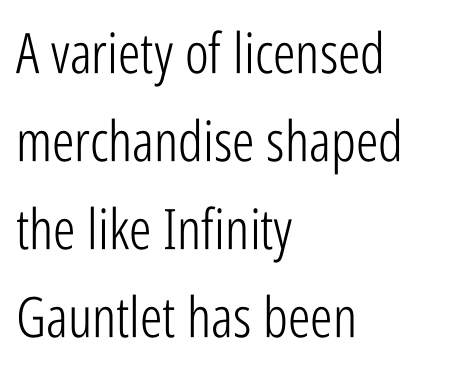
Q: Is the text bold? A: No.
Q: Is the text italic (slanted)? A: No, it is upright.
Q: Is the typeface a serif or a sans-serif typeface? A: Sans-serif.
Q: Is the text underlined? A: No.
Q: How is the paragraph aligned? A: Left-aligned.
Q: Is the spacing between letters normal or unusually wide? A: Normal.
Q: Is the spacing between lines tight, normal or loose? A: Normal.
Q: Width (condensed, normal, or wide)? A: Condensed.
Q: Stroke contrast? A: Low.
Q: x-height? A: Medium.
Q: Monospaced? A: No.
